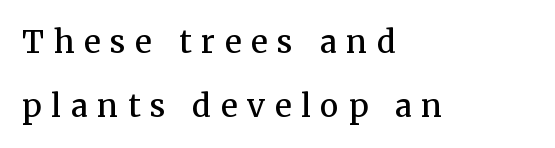
{"serif": "yes", "italic": "no", "bold": "semi", "weight": "semibold", "width": "normal", "stroke_contrast": "medium", "x_height": "medium", "monospaced": "no", "underline": "no", "align": "left", "line_spacing": "loose", "line_spacing_ratio": 2.05, "letter_spacing": "wide", "letter_spacing_em": 0.32, "glyph_px": 31}
